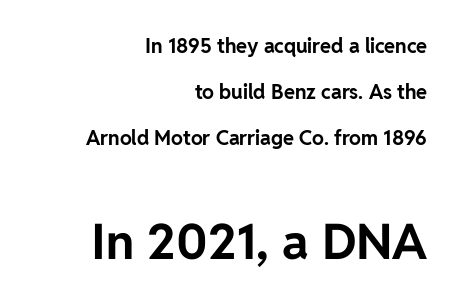
The image shows 49 px bold sans-serif type, upright; set right-aligned, loose line spacing (2.3x), normal letter spacing, not underlined; the second (bottom) block is 2.45x larger; low stroke contrast and a medium x-height.
